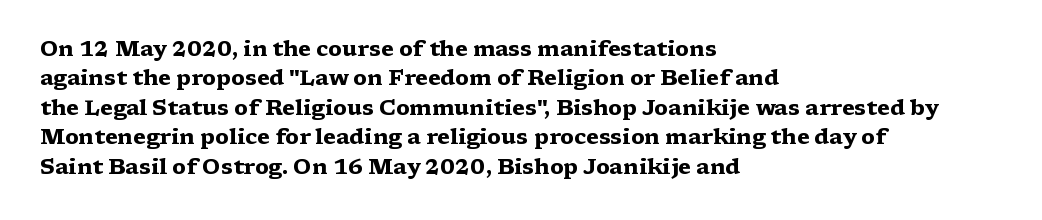
Posture: upright roman. Underlining? Definitely not there. Each line starts at the same left margin while the right side varies. Stroke thickness is high; the sample reads as a true bold. The block of text has a typical density, with ordinary space between rows.
